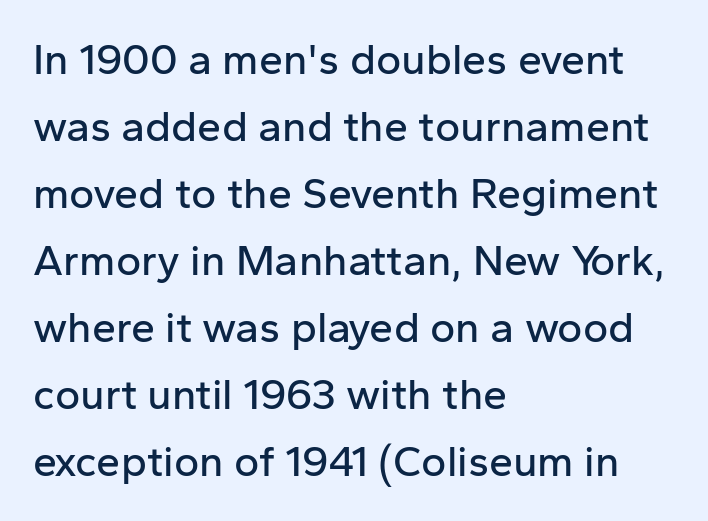
You can tell from the bare stems that sans-serif type was used. A normal amount of white space separates one row of letters from the next. Note the varied advance widths — an 'i' is clearly narrower than an 'm'. Spacing between characters is what you'd get straight out of the box.
